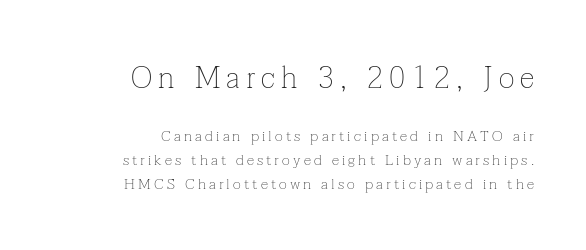
Q: Is the text bold? A: No.
Q: Is the text italic (slanted)? A: No, it is upright.
Q: Is the typeface a serif or a sans-serif typeface? A: Serif.
Q: Is the text underlined? A: No.
Q: How is the paragraph aligned? A: Right-aligned.
Q: Is the spacing between letters normal or unusually wide? A: Unusually wide.
Q: Is the spacing between lines tight, normal or loose? A: Normal.
Q: Which block of text is set in a larger size, the first (top) or the second (bottom)? A: The first (top) one.
Q: Width (condensed, normal, or wide)? A: Normal.
Q: Stroke contrast? A: Low.
Q: x-height? A: Medium.
Q: Monospaced? A: No.
